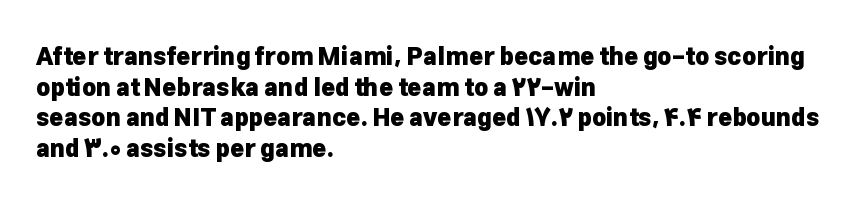
Q: Is the text bold? A: Yes.
Q: Is the text italic (slanted)? A: No, it is upright.
Q: Is the text underlined? A: No.
Q: How is the paragraph aligned? A: Left-aligned.
Q: Is the spacing between letters normal or unusually wide? A: Normal.
Q: Is the spacing between lines tight, normal or loose? A: Normal.
